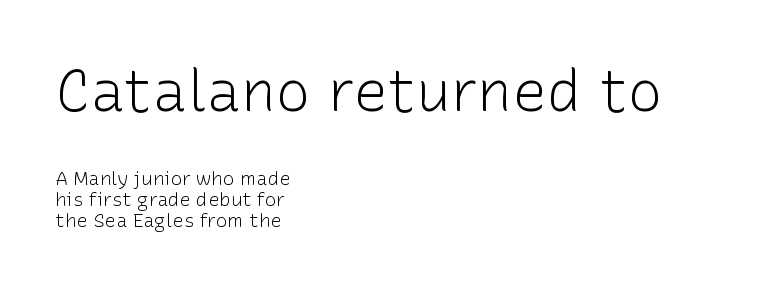
The image shows 58 px light sans-serif type, upright; set left-aligned, tight line spacing (1.11x), normal letter spacing, not underlined; the first (top) block is 3.05x larger; low stroke contrast and a medium x-height.
